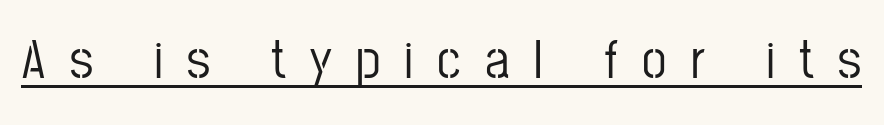
Q: Is the text italic (slanted)? A: No, it is upright.
Q: Is the typeface a serif or a sans-serif typeface? A: Sans-serif.
Q: Is the text underlined? A: Yes.
Q: Is the spacing between letters normal or unusually wide? A: Unusually wide.
Q: Width (condensed, normal, or wide)? A: Condensed.
Q: Stroke contrast? A: Low.
Q: x-height? A: Medium.
Q: Monospaced? A: No.
